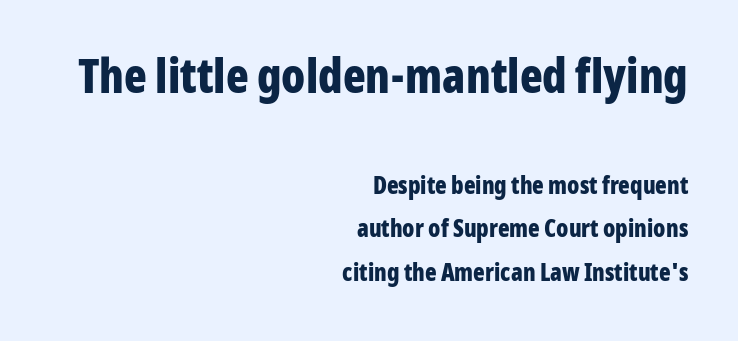
Q: Is the text bold? A: Yes.
Q: Is the text italic (slanted)? A: No, it is upright.
Q: Is the typeface a serif or a sans-serif typeface? A: Sans-serif.
Q: Is the text underlined? A: No.
Q: How is the paragraph aligned? A: Right-aligned.
Q: Is the spacing between letters normal or unusually wide? A: Normal.
Q: Which block of text is set in a larger size, the first (top) or the second (bottom)? A: The first (top) one.
Q: Width (condensed, normal, or wide)? A: Condensed.
Q: Stroke contrast? A: Low.
Q: x-height? A: Medium.
Q: Monospaced? A: No.
